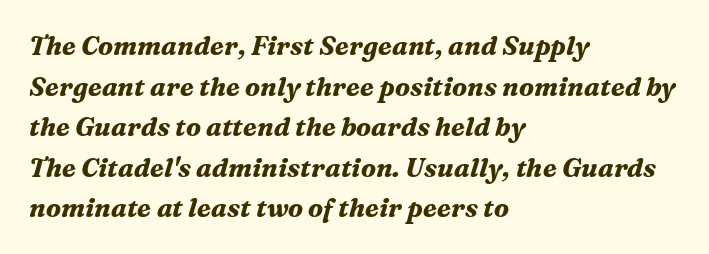
{"italic": "yes", "lean": "right", "slant_degrees": 16, "bold": "yes", "underline": "no", "align": "left", "line_spacing": "normal", "line_spacing_ratio": 1.56, "letter_spacing": "normal", "letter_spacing_em": 0.0, "glyph_px": 26}
